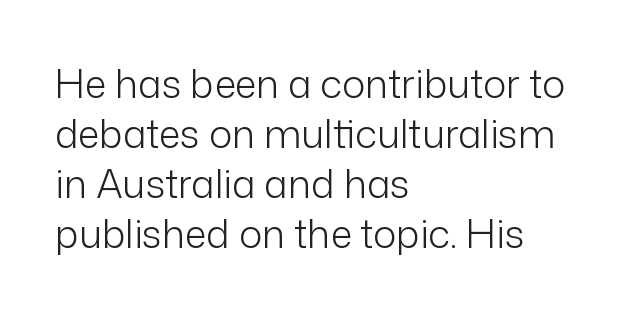
Q: Is the text bold? A: No.
Q: Is the text italic (slanted)? A: No, it is upright.
Q: Is the typeface a serif or a sans-serif typeface? A: Sans-serif.
Q: Is the text underlined? A: No.
Q: How is the paragraph aligned? A: Left-aligned.
Q: Is the spacing between letters normal or unusually wide? A: Normal.
Q: Is the spacing between lines tight, normal or loose? A: Normal.
Q: Width (condensed, normal, or wide)? A: Normal.
Q: Stroke contrast? A: Low.
Q: x-height? A: Medium.
Q: Monospaced? A: No.
